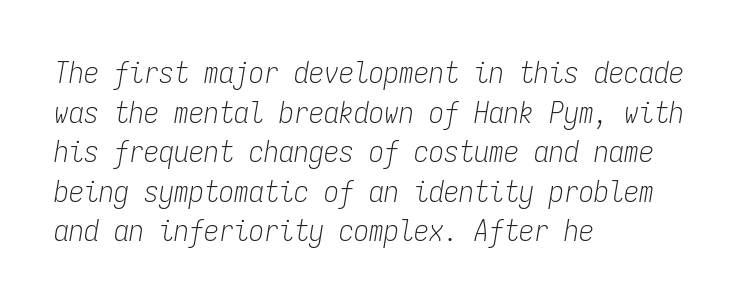
The image shows 30 px light, condensed type, italic (leaning right), monospaced; set left-aligned, normal line spacing (1.32x), normal letter spacing, not underlined; low stroke contrast and a medium x-height.
